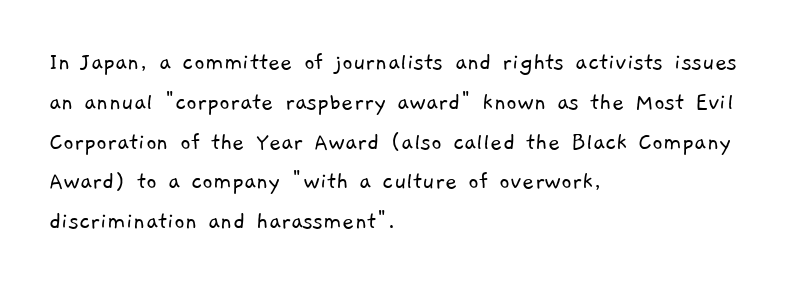
Q: Is the text bold? A: No.
Q: Is the text underlined? A: No.
Q: How is the paragraph aligned? A: Left-aligned.
Q: Is the spacing between letters normal or unusually wide? A: Normal.
Q: Is the spacing between lines tight, normal or loose? A: Normal.
